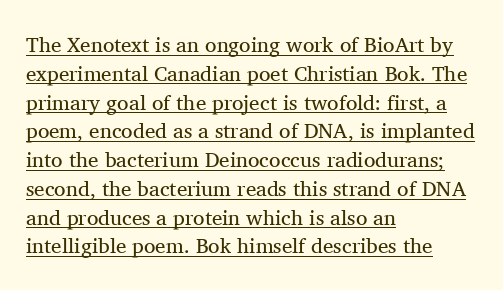
In designer terms, the underline attribute is active on this setting. Is the type heavy? It reads as light-to-regular instead. Vertically, the passage feels balanced, rows spaced as you'd expect. Is there any slant? The stems are plumb. The gaps between neighbouring characters are ordinary and unremarkable.
